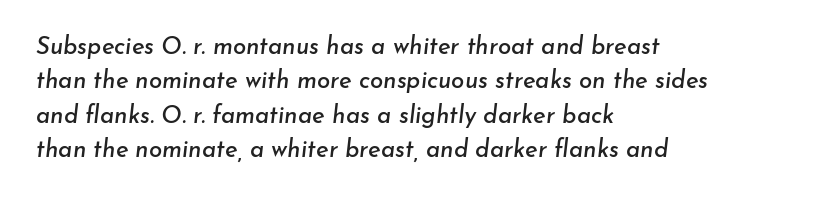
The image shows 24 px text type, italic (leaning right); set left-aligned, normal line spacing (1.43x), normal letter spacing, not underlined.
